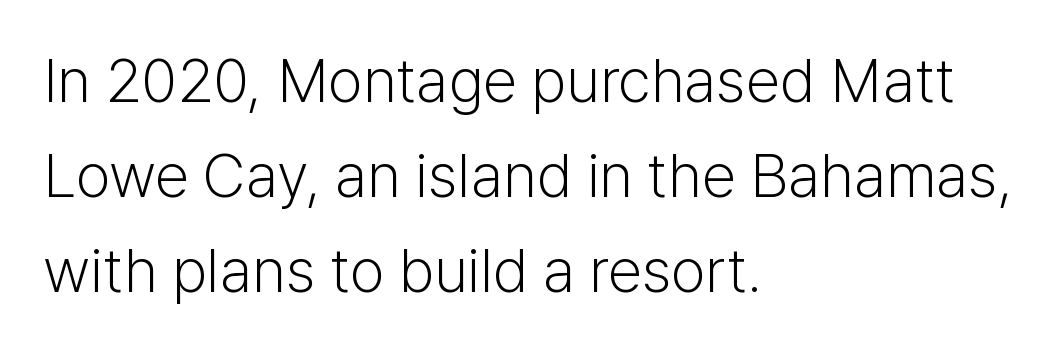
Regarding serifs, this sample does without them. The vertical gap from one line to the next is medium. The specimen reads as upright at a glance. Beneath every word, the page is bare.
